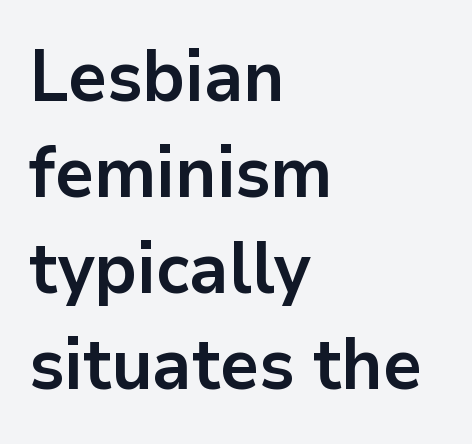
The image shows 71 px bold sans-serif type, upright; set left-aligned, normal line spacing (1.35x), normal letter spacing, not underlined; low stroke contrast and a medium x-height.
